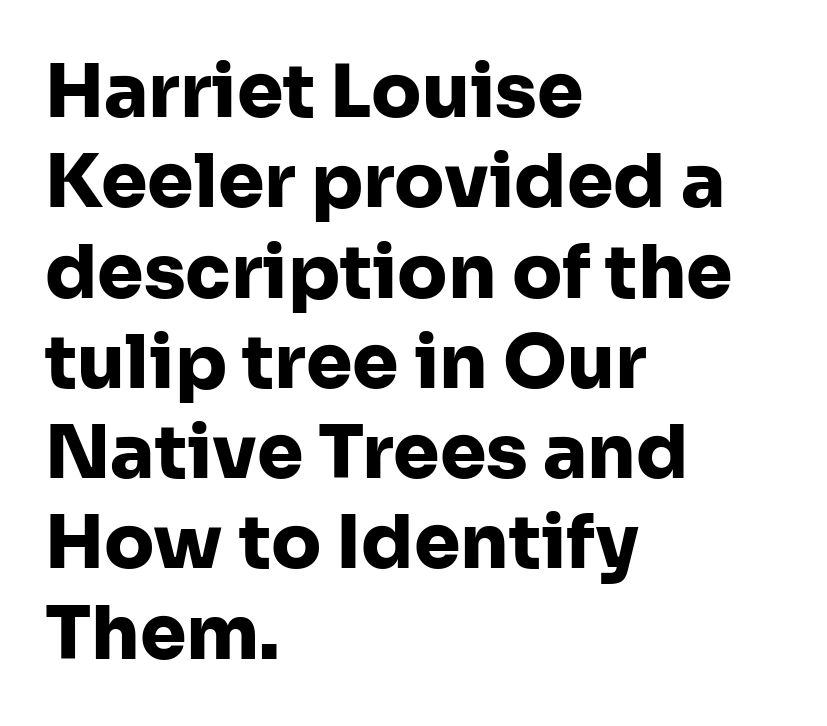
Each letter keeps its own natural width here, so spacing adapts to shape. The ragged edge is on the right, which tells us the setting is flush left. What stands out about the letter spacing? Nothing — it is the standard amount. The rendering shows plain stroke endings on the letterforms — a sans-serif design. The gap between lines stays unmarked.
